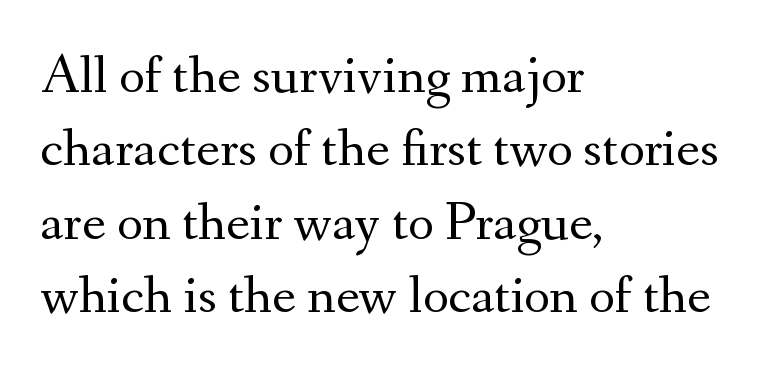
Q: Is the text bold? A: No.
Q: Is the text italic (slanted)? A: No, it is upright.
Q: Is the typeface a serif or a sans-serif typeface? A: Serif.
Q: Is the text underlined? A: No.
Q: How is the paragraph aligned? A: Left-aligned.
Q: Is the spacing between letters normal or unusually wide? A: Normal.
Q: Is the spacing between lines tight, normal or loose? A: Normal.
Q: Width (condensed, normal, or wide)? A: Normal.
Q: Stroke contrast? A: Medium.
Q: x-height? A: Small.
Q: Monospaced? A: No.
